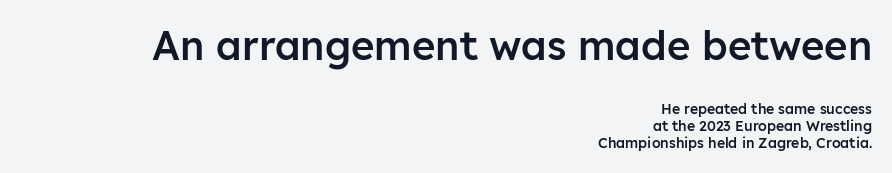
The image shows 40 px semibold sans-serif type, upright; set right-aligned, line spacing 1.21x, normal letter spacing, not underlined; the first (top) block is 2.86x larger; low stroke contrast and a medium x-height.
